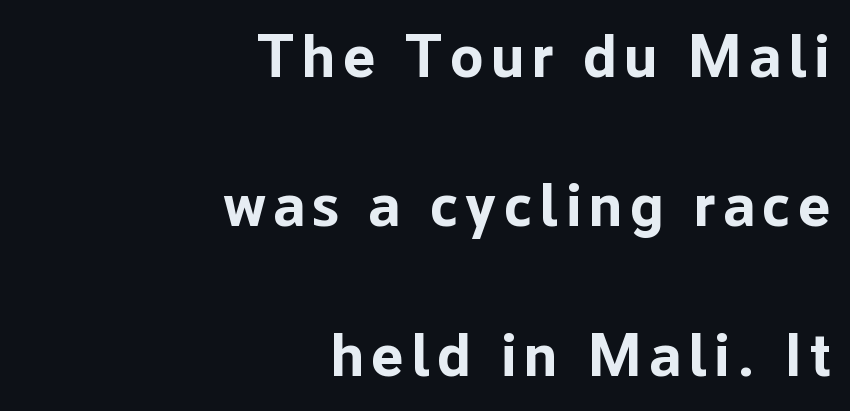
{"serif": "no", "italic": "no", "bold": "yes", "weight": "bold", "width": "normal", "stroke_contrast": "low", "x_height": "medium", "monospaced": "no", "underline": "no", "align": "right", "line_spacing": "loose", "line_spacing_ratio": 2.45, "glyph_px": 61}
